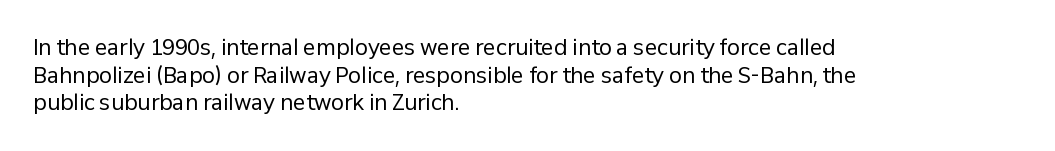
Every stem runs plumb, perpendicular to the baseline. Leftover space on each line is placed entirely after the last word. Check the space under the baseline: it is left empty. This reads as an unemphasized weight, regular at the heaviest. Caption: standard tracking, unaltered.
